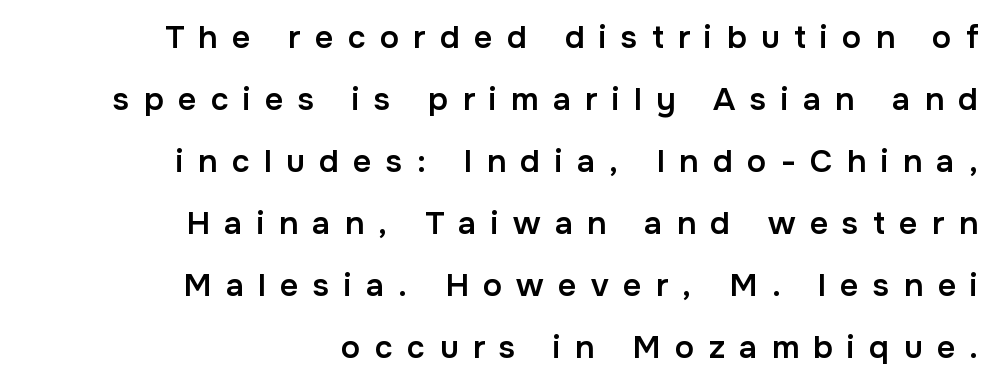
The image shows 32 px semibold sans-serif type, upright; set right-aligned, loose line spacing (1.94x), unusually wide letter spacing (+0.45 em), not underlined; low stroke contrast and a medium x-height.
